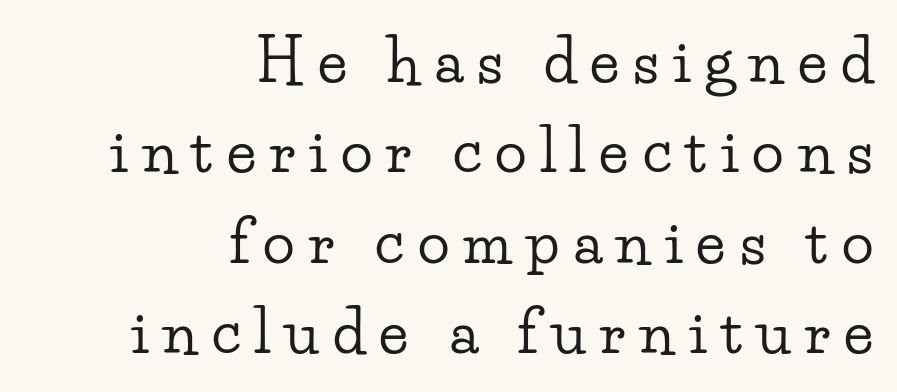
Q: Is the text italic (slanted)? A: No, it is upright.
Q: Is the typeface a serif or a sans-serif typeface? A: Serif.
Q: Is the text underlined? A: No.
Q: How is the paragraph aligned? A: Right-aligned.
Q: Is the spacing between letters normal or unusually wide? A: Unusually wide.
Q: Is the spacing between lines tight, normal or loose? A: Normal.
Q: Width (condensed, normal, or wide)? A: Wide.
Q: Stroke contrast? A: Low.
Q: x-height? A: Small.
Q: Monospaced? A: No.
